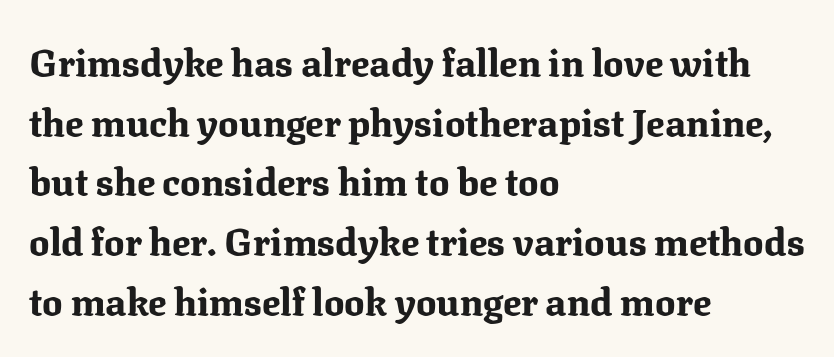
The image shows 38 px bold serif type, upright; set left-aligned, normal line spacing (1.57x), normal letter spacing, not underlined; medium stroke contrast and a medium x-height.
